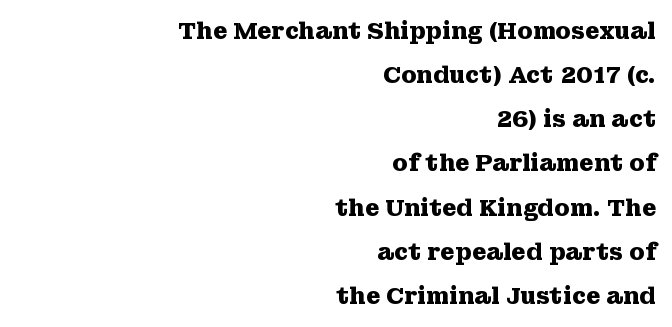
The image shows 23 px bold type, upright; set right-aligned, loose line spacing (1.92x), normal letter spacing, not underlined.
